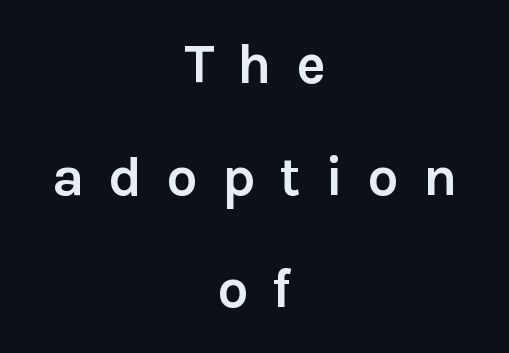
{"serif": "no", "italic": "no", "bold": "yes", "weight": "semibold", "width": "normal", "stroke_contrast": "low", "x_height": "medium", "monospaced": "no", "underline": "no", "align": "center", "line_spacing": "loose", "line_spacing_ratio": 2.05, "letter_spacing": "wide", "letter_spacing_em": 0.44, "glyph_px": 55}
